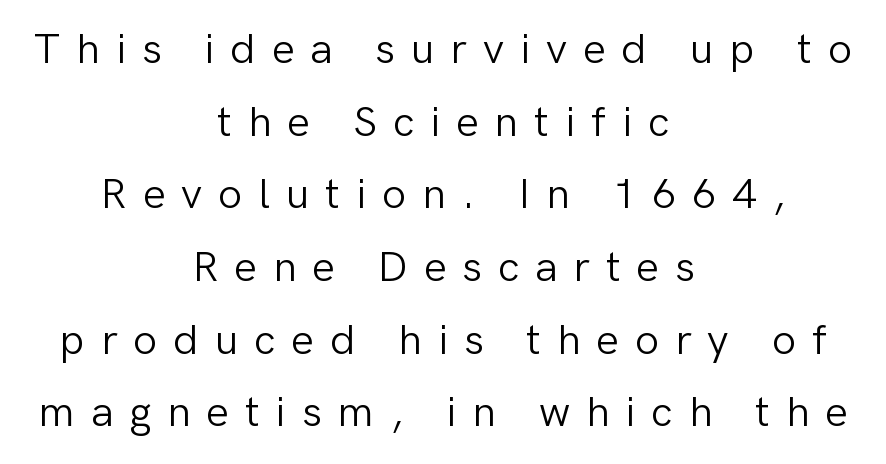
The image shows 43 px light sans-serif type, upright; set centered, normal line spacing (1.69x), unusually wide letter spacing (+0.37 em), not underlined; low stroke contrast and a medium x-height.
